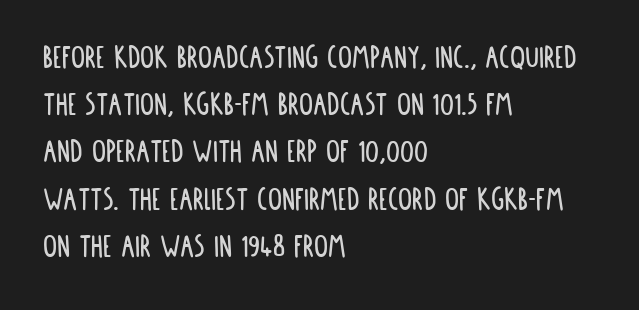
Q: Is the text italic (slanted)? A: No, it is upright.
Q: Is the typeface a serif or a sans-serif typeface? A: Sans-serif.
Q: Is the text underlined? A: No.
Q: How is the paragraph aligned? A: Left-aligned.
Q: Is the spacing between letters normal or unusually wide? A: Normal.
Q: Is the spacing between lines tight, normal or loose? A: Normal.
Q: Width (condensed, normal, or wide)? A: Condensed.
Q: Stroke contrast? A: Low.
Q: x-height? A: Large.
Q: Monospaced? A: No.
